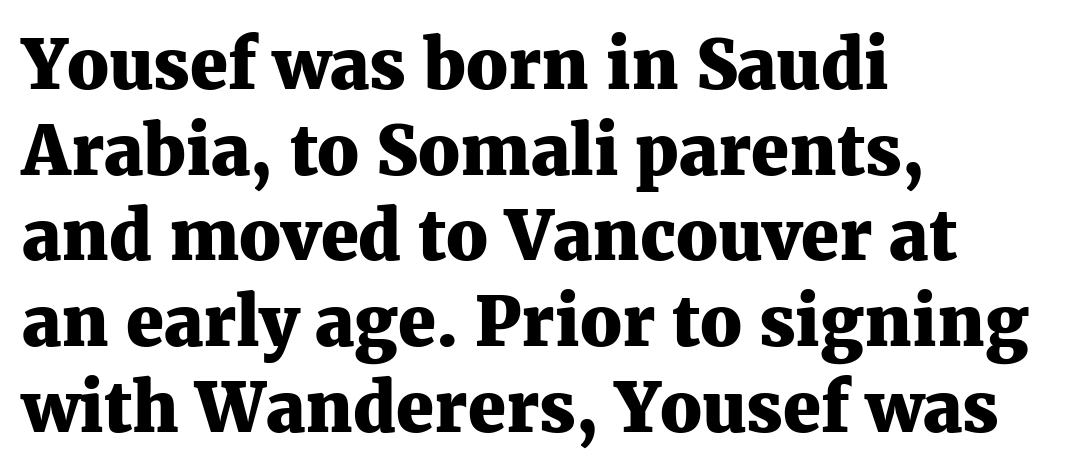
Proportional: the letters do not fall into vertical columns. Observe the ordinary spacing: letters are neighbours, not strangers. The foot of each line stays bare and open. This is serif lettering, the kind often seen in printed books. Notice how the stems are strictly vertical — no italics here.
